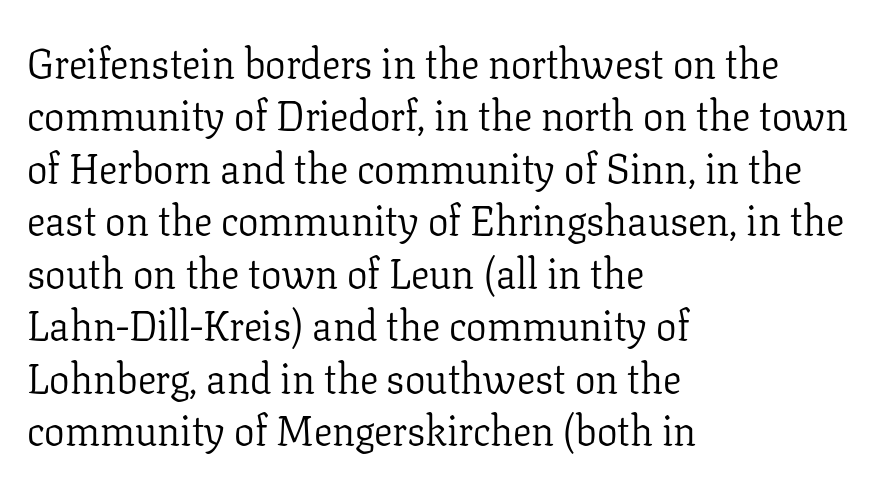
{"serif": "yes", "italic": "no", "bold": "no", "weight": "light", "width": "normal", "stroke_contrast": "low", "x_height": "medium", "monospaced": "no", "underline": "no", "align": "left", "line_spacing": "normal", "line_spacing_ratio": 1.28, "letter_spacing": "normal", "letter_spacing_em": 0.0, "glyph_px": 41}
